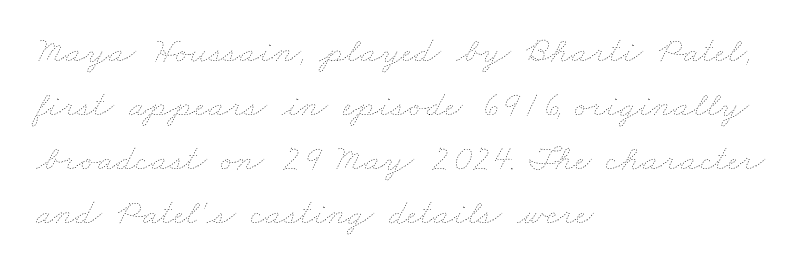
Q: Is the text bold? A: No.
Q: Is the text underlined? A: No.
Q: How is the paragraph aligned? A: Left-aligned.
Q: Is the spacing between letters normal or unusually wide? A: Normal.
Q: Is the spacing between lines tight, normal or loose? A: Normal.
Q: Width (condensed, normal, or wide)? A: Wide.
Q: Stroke contrast? A: Low.
Q: x-height? A: Small.
Q: Monospaced? A: No.
